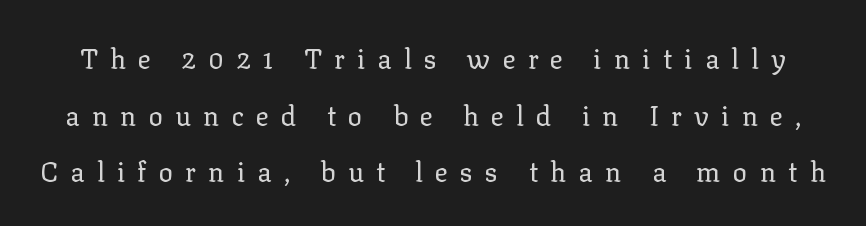
{"italic": "no", "bold": "no", "underline": "no", "line_spacing": "loose", "line_spacing_ratio": 2.1, "letter_spacing": "wide", "letter_spacing_em": 0.45, "glyph_px": 27}
